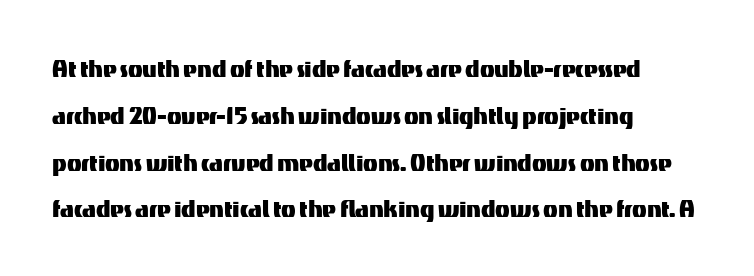
{"serif": "no", "italic": "no", "width": "normal", "stroke_contrast": "medium", "x_height": "medium", "monospaced": "no", "underline": "no", "align": "left", "line_spacing": "normal", "line_spacing_ratio": 1.56, "letter_spacing": "normal", "letter_spacing_em": 0.0, "glyph_px": 30}
